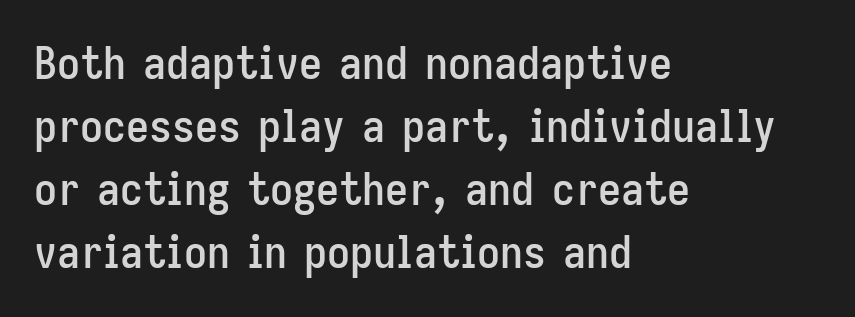
Tracking here is standard; glyphs follow each other at the usual distance. Beneath every word, the page is bare. The leading is moderate, giving the passage an even texture. Varying glyph widths throughout — classic text-font behaviour. Unlike a traditional serif, this face leaves its strokes unadorned. All the whitespace from short lines collects on the right.
